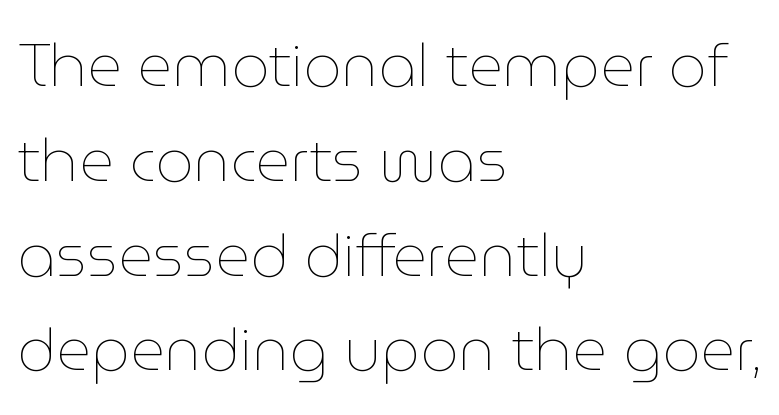
The image shows 60 px thin type, upright; set left-aligned, normal line spacing (1.58x), normal letter spacing, not underlined; low stroke contrast and a medium x-height.
